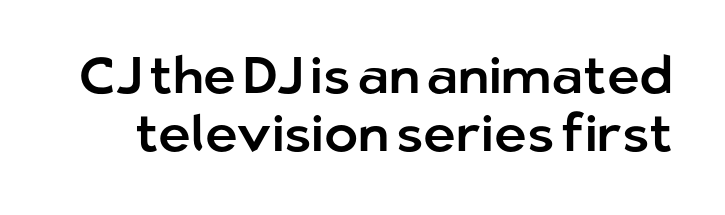
Q: Is the text italic (slanted)? A: No, it is upright.
Q: Is the typeface a serif or a sans-serif typeface? A: Sans-serif.
Q: Is the text underlined? A: No.
Q: Is the spacing between letters normal or unusually wide? A: Normal.
Q: Is the spacing between lines tight, normal or loose? A: Tight.
Q: Width (condensed, normal, or wide)? A: Normal.
Q: Stroke contrast? A: Low.
Q: x-height? A: Medium.
Q: Monospaced? A: No.
